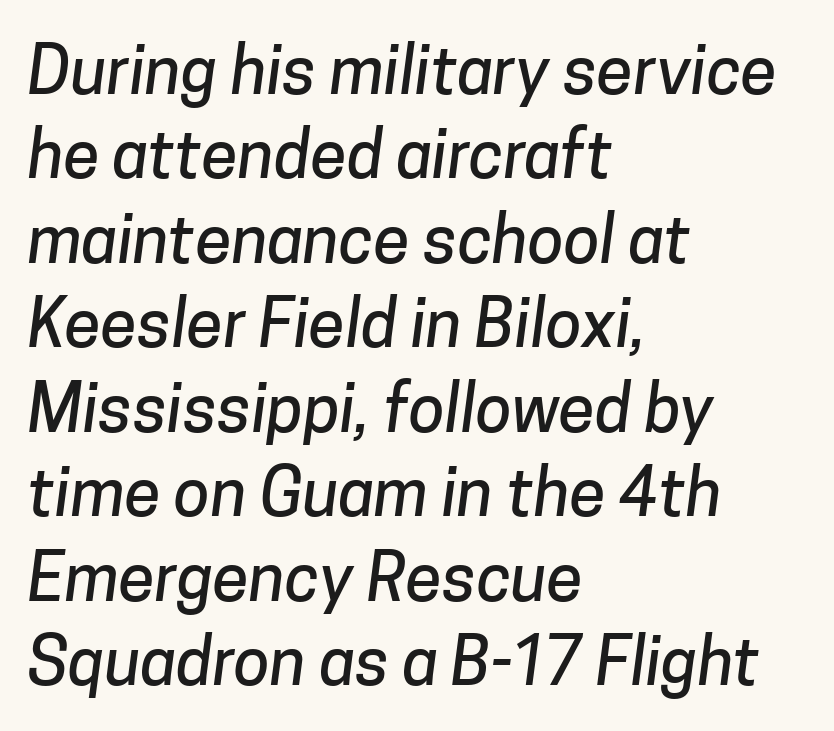
The image shows 66 px sans-serif type; set left-aligned, normal line spacing (1.28x), normal letter spacing, not underlined; low stroke contrast and a medium x-height.
